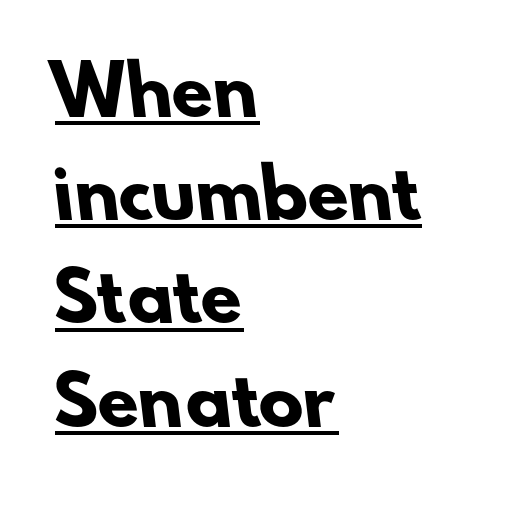
Thick stems and heavy bowls — unmistakably bold. The typesetter chose a ragged-right arrangement here. The letterforms sit shoulder to shoulder at normal distance. Each letter's strokes conclude bluntly, with no projecting serifs. The specimen includes a rule beneath the text block's lines.
